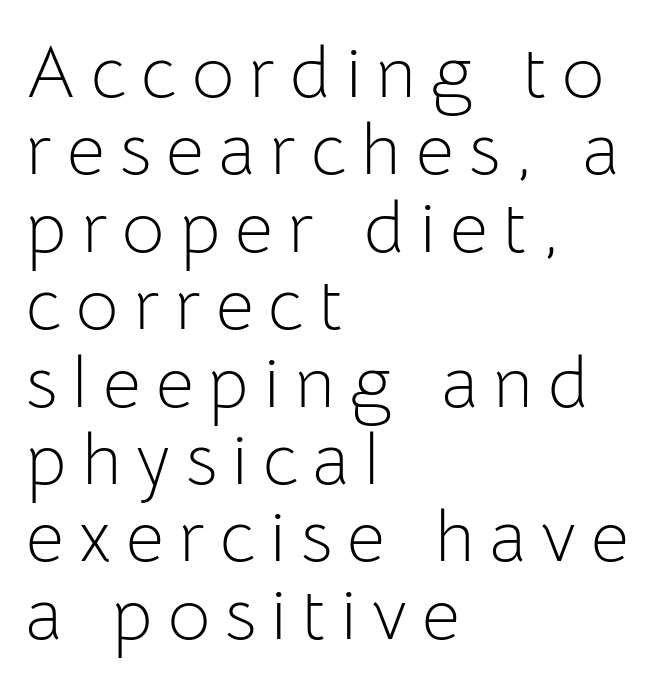
The typesetting does not lean heavy: it is not bold. Casual observation: everything's shoved over to the left. The vertical gap from one line to the next is small. No feet cap the strokes, marking this as sans-serif type. This sample uses expanded letter spacing, leaving extra air between glyphs. Descenders are the only things crossing below the line.
